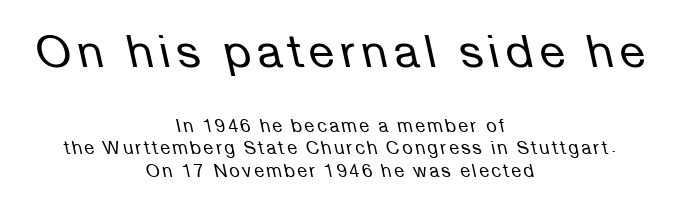
{"italic": "yes", "lean": "left", "slant_degrees": 12, "bold": "no", "weight": "regular", "width": "normal", "stroke_contrast": "low", "x_height": "medium", "monospaced": "no", "underline": "no", "align": "center", "line_spacing": "normal", "line_spacing_ratio": 1.26, "larger_block": "first", "size_ratio": 2.56, "glyph_px": 46}
